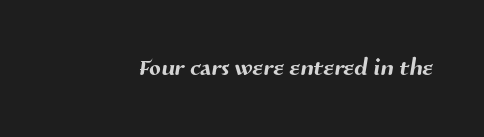
The image shows 34 px sans-serif type; set normal letter spacing, not underlined; medium stroke contrast and a medium x-height.
